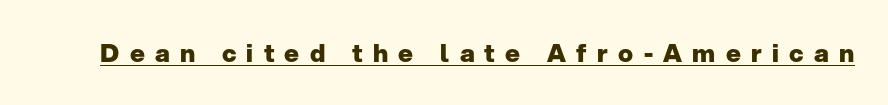
Decoration check: the copy is underlined. Notice how thick the strokes are: this is what a full bold looks like. Posture: straight, roman, zero tilt. In terms of letterspacing, this is a distinctly airy, spread setting.
